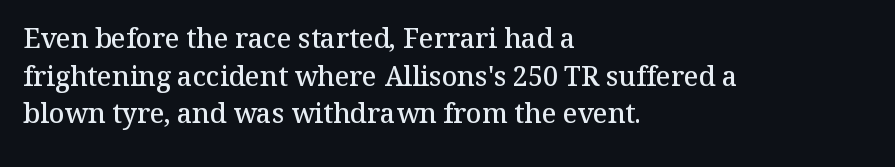
Q: Is the text bold? A: Semi-bold.
Q: Is the text italic (slanted)? A: No, it is upright.
Q: Is the text underlined? A: No.
Q: How is the paragraph aligned? A: Left-aligned.
Q: Is the spacing between letters normal or unusually wide? A: Normal.
Q: Is the spacing between lines tight, normal or loose? A: Normal.
